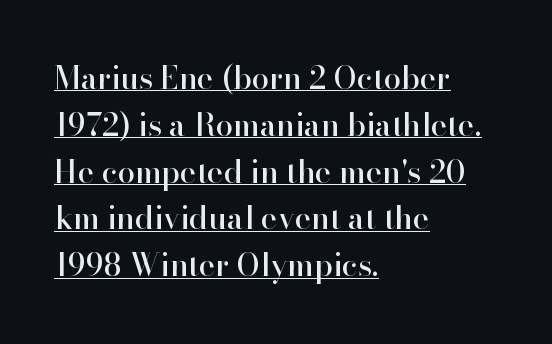
{"serif": "yes", "italic": "no", "width": "normal", "stroke_contrast": "high", "x_height": "small", "monospaced": "no", "underline": "yes", "align": "left", "line_spacing": "normal", "line_spacing_ratio": 1.51, "letter_spacing": "normal", "letter_spacing_em": 0.0, "glyph_px": 31}
